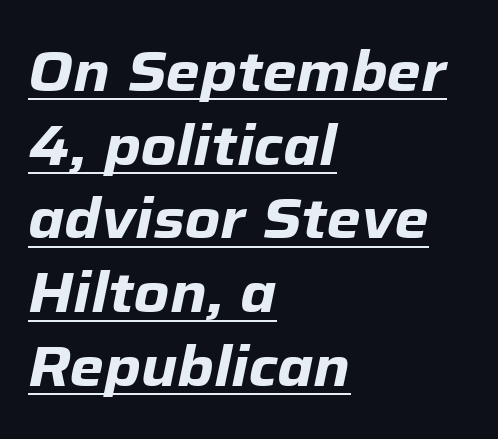
Line beginnings align vertically; line endings do not. Stroke thickness is high; the sample reads as a true bold. Honestly, the letter spacing is just normal — you wouldn't notice it. A typesetter would call this proportional, since set widths differ per character. Emphasis is given by a line drawn under the lettering. Characters are canted at an angle relative to the baseline's perpendicular.
